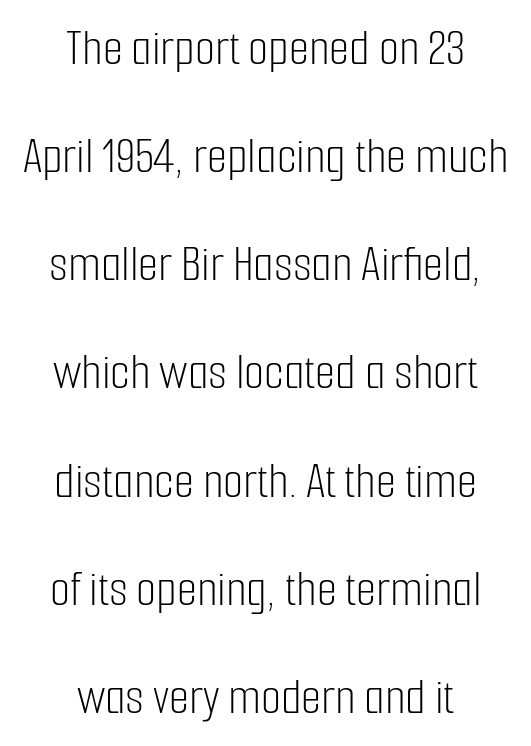
The image shows 52 px light, condensed sans-serif type, upright; set centered, loose line spacing (2.08x), normal letter spacing, not underlined; low stroke contrast and a medium x-height.
